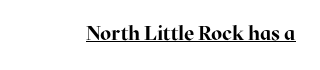
Weight: bold. Is the letter spacing exaggerated? No — it looks like the ordinary default. In designer terms, the underline attribute is active on this setting. A roman cut, with each character standing at attention.
